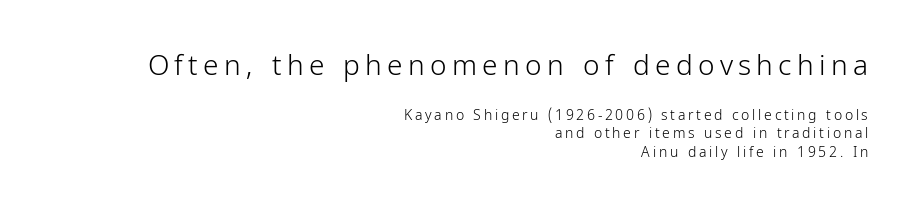
{"serif": "no", "italic": "no", "bold": "no", "weight": "light", "width": "condensed", "stroke_contrast": "low", "x_height": "medium", "monospaced": "no", "underline": "no", "align": "right", "line_spacing": "normal", "line_spacing_ratio": 1.31, "larger_block": "first", "size_ratio": 2.0, "glyph_px": 28}
